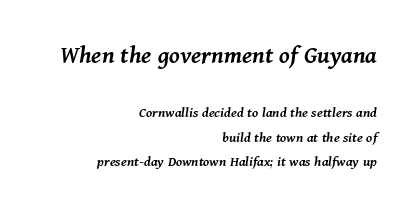
{"italic": "yes", "lean": "right", "slant_degrees": 11, "bold": "semi", "underline": "no", "align": "right", "line_spacing": "normal", "line_spacing_ratio": 1.63, "letter_spacing": "normal", "letter_spacing_em": 0.0, "larger_block": "first", "size_ratio": 1.73, "glyph_px": 26}
